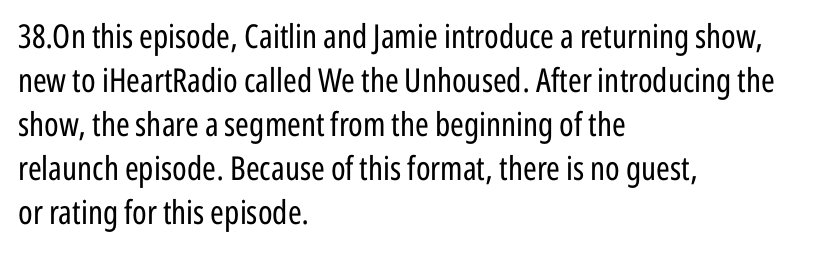
{"serif": "no", "italic": "no", "bold": "no", "weight": "regular", "width": "condensed", "stroke_contrast": "low", "x_height": "medium", "monospaced": "no", "underline": "no", "align": "left", "line_spacing": "normal", "line_spacing_ratio": 1.33, "letter_spacing": "normal", "letter_spacing_em": 0.0, "glyph_px": 33}
